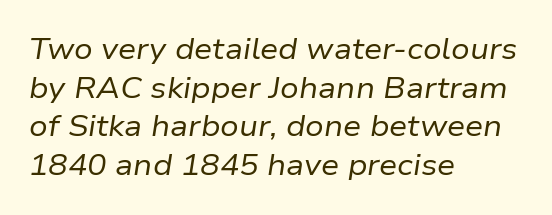
Q: Is the text bold? A: No.
Q: Is the text italic (slanted)? A: Yes, it leans right by about 9 degrees.
Q: Is the text underlined? A: No.
Q: How is the paragraph aligned? A: Left-aligned.
Q: Is the spacing between letters normal or unusually wide? A: Normal.
Q: Is the spacing between lines tight, normal or loose? A: Normal.
Q: Width (condensed, normal, or wide)? A: Normal.
Q: Stroke contrast? A: Low.
Q: x-height? A: Medium.
Q: Monospaced? A: No.
